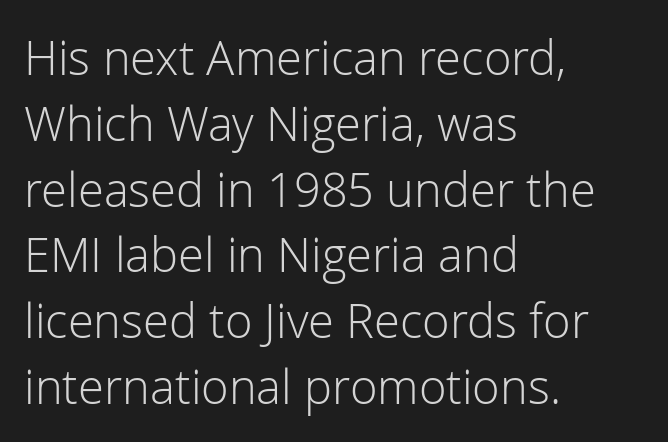
Q: Is the text bold? A: No.
Q: Is the text italic (slanted)? A: No, it is upright.
Q: Is the typeface a serif or a sans-serif typeface? A: Sans-serif.
Q: Is the text underlined? A: No.
Q: How is the paragraph aligned? A: Left-aligned.
Q: Is the spacing between letters normal or unusually wide? A: Normal.
Q: Is the spacing between lines tight, normal or loose? A: Normal.
Q: Width (condensed, normal, or wide)? A: Normal.
Q: Stroke contrast? A: Low.
Q: x-height? A: Medium.
Q: Monospaced? A: No.
